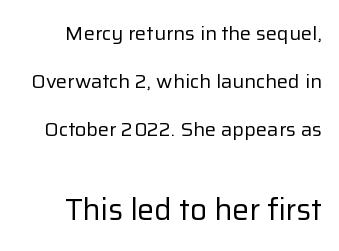
The image shows 30 px regular-weight sans-serif type, upright; set right-aligned, loose line spacing (2.4x), normal letter spacing, not underlined; the second (bottom) block is 1.5x larger; low stroke contrast and a medium x-height.
